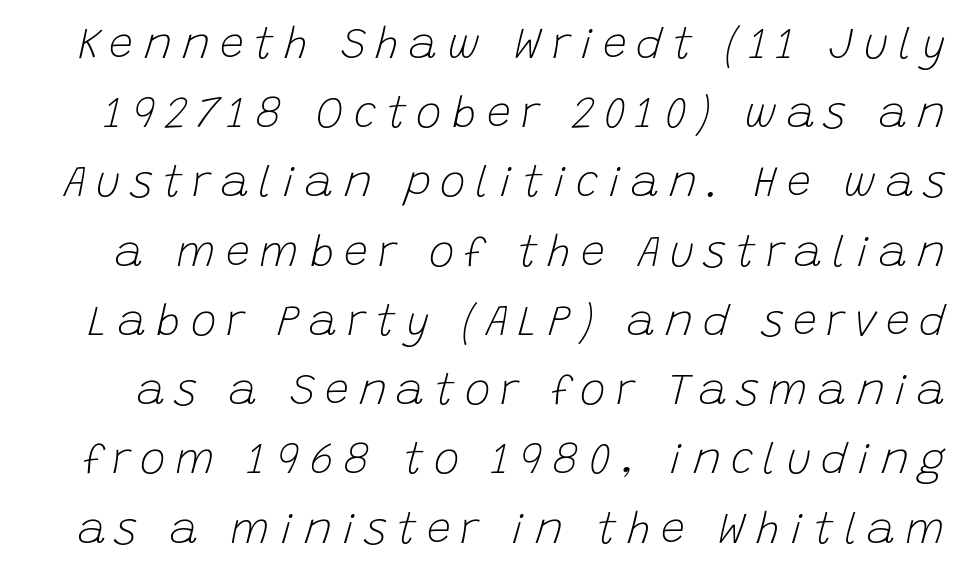
The image shows 43 px light type, italic (leaning right); set normal line spacing (1.61x), unusually wide letter spacing (+0.23 em), not underlined; low stroke contrast and a large x-height.
